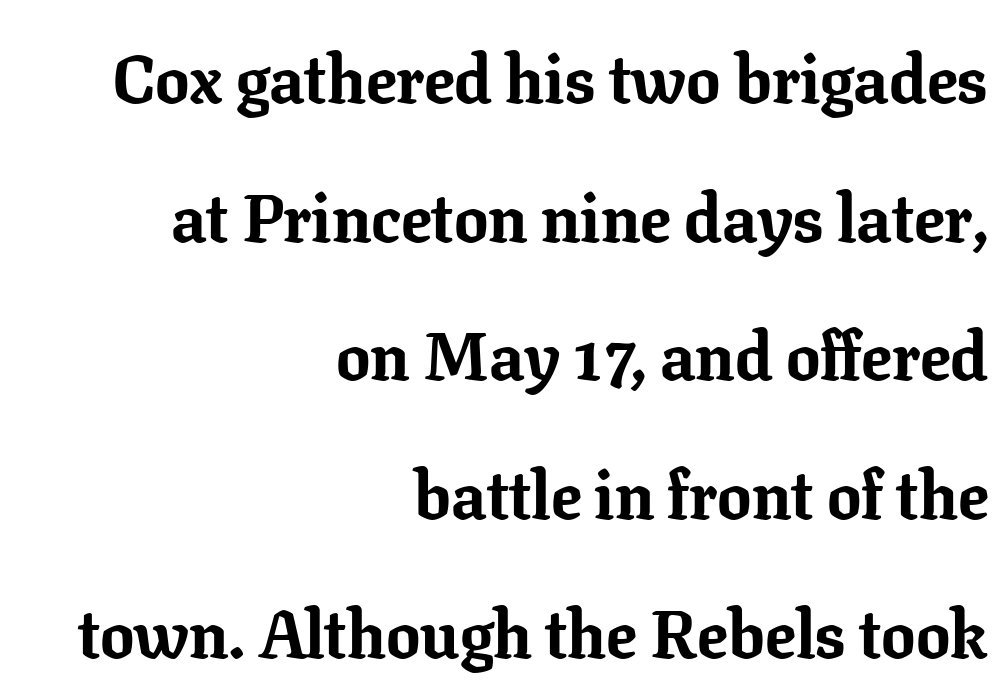
{"serif": "yes", "italic": "no", "bold": "yes", "weight": "bold", "width": "normal", "stroke_contrast": "low", "x_height": "medium", "monospaced": "no", "underline": "no", "align": "right", "line_spacing": "loose", "line_spacing_ratio": 2.04, "letter_spacing": "normal", "letter_spacing_em": 0.0, "glyph_px": 68}
